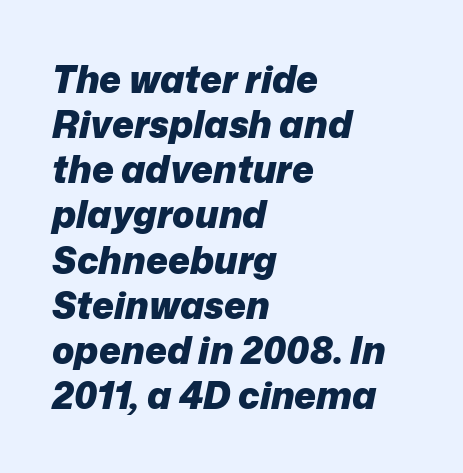
Q: Is the text bold? A: Yes.
Q: Is the text italic (slanted)? A: Yes, it leans right by about 12 degrees.
Q: Is the text underlined? A: No.
Q: How is the paragraph aligned? A: Left-aligned.
Q: Is the spacing between letters normal or unusually wide? A: Normal.
Q: Width (condensed, normal, or wide)? A: Normal.
Q: Stroke contrast? A: Low.
Q: x-height? A: Medium.
Q: Monospaced? A: No.
